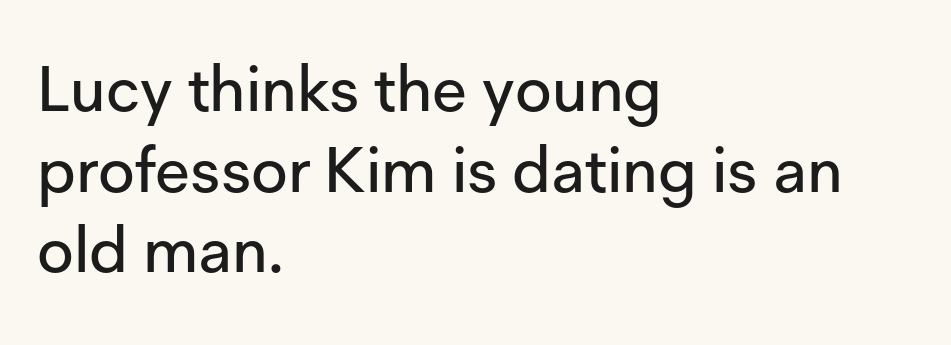
{"serif": "no", "italic": "no", "width": "normal", "stroke_contrast": "low", "x_height": "medium", "monospaced": "no", "underline": "no", "align": "left", "line_spacing": "normal", "line_spacing_ratio": 1.28, "letter_spacing": "normal", "letter_spacing_em": 0.0, "glyph_px": 63}
